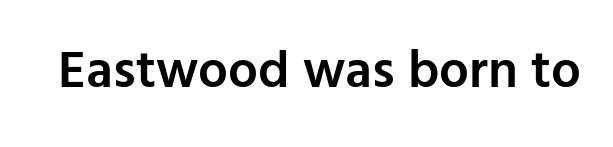
Q: Is the text bold? A: Semi-bold.
Q: Is the text italic (slanted)? A: No, it is upright.
Q: Is the typeface a serif or a sans-serif typeface? A: Sans-serif.
Q: Is the text underlined? A: No.
Q: Is the spacing between letters normal or unusually wide? A: Normal.
Q: Width (condensed, normal, or wide)? A: Normal.
Q: Stroke contrast? A: Low.
Q: x-height? A: Medium.
Q: Monospaced? A: No.
